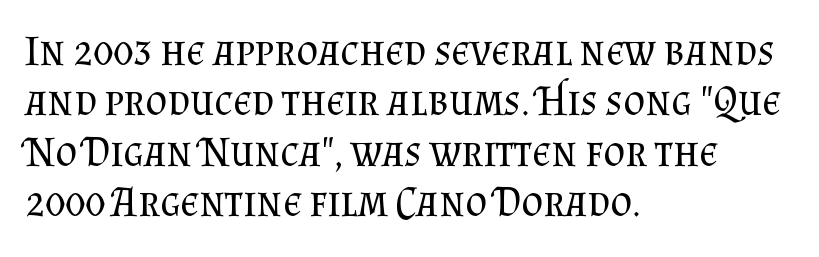
The image shows 42 px regular-weight serif type, upright; set left-aligned, line spacing 1.2x, normal letter spacing, not underlined; medium stroke contrast and a small x-height.
